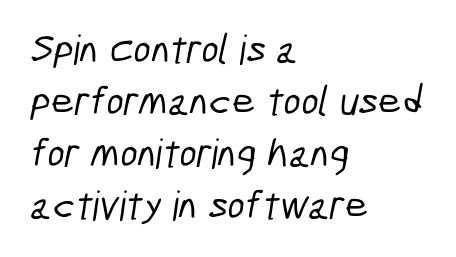
The image shows 41 px condensed sans-serif type; set left-aligned, normal line spacing (1.27x), normal letter spacing, not underlined; low stroke contrast and a medium x-height.
